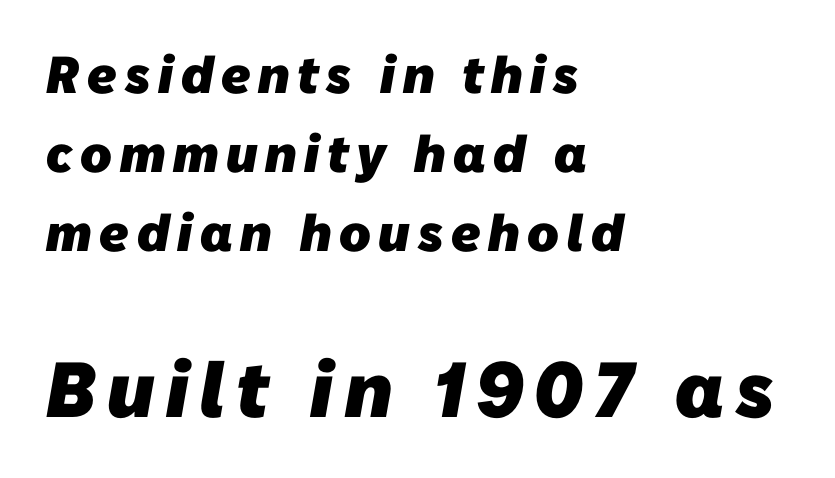
Emphasis by weight is at full strength: bold. The later block is typeset at a bigger size than the earlier block. Nobody drew a line under any word here. Each letter keeps its own natural width here, so spacing adapts to shape. Layout note: lines flush left. Note: no serifs on the glyphs.
